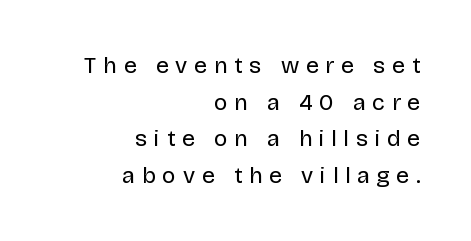
Q: Is the text bold? A: No.
Q: Is the text italic (slanted)? A: No, it is upright.
Q: Is the text underlined? A: No.
Q: How is the paragraph aligned? A: Right-aligned.
Q: Is the spacing between letters normal or unusually wide? A: Unusually wide.
Q: Is the spacing between lines tight, normal or loose? A: Normal.
